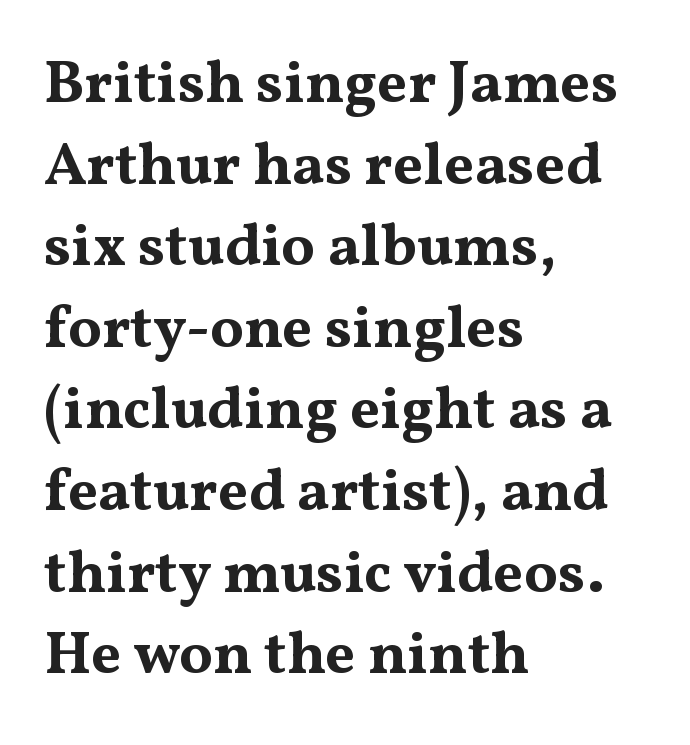
Line spacing here is normal. Notice how the stems are strictly vertical — no italics here. Check under the words: just untouched page. Inter-character spacing is left at the font's built-in metrics. Note the varied advance widths — an 'i' is clearly narrower than an 'm'. The type family on display is of the serif kind.
